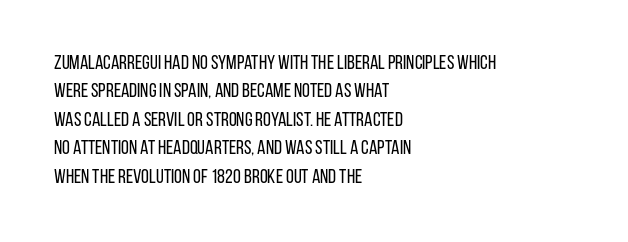
Q: Is the text bold? A: No.
Q: Is the text italic (slanted)? A: No, it is upright.
Q: Is the text underlined? A: No.
Q: How is the paragraph aligned? A: Left-aligned.
Q: Is the spacing between letters normal or unusually wide? A: Normal.
Q: Is the spacing between lines tight, normal or loose? A: Normal.
